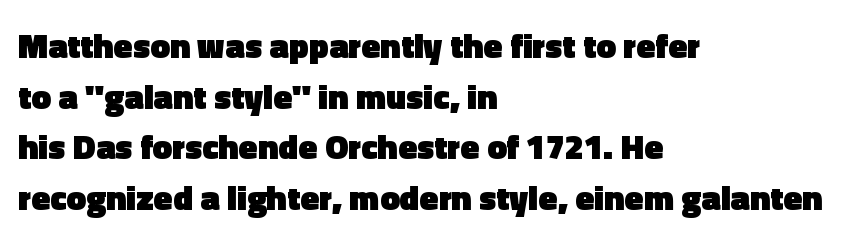
The passage shown has conventional tracking throughout. You'd pick this weight for a headline — it's a proper bold. Leading matches the norm, producing a regular column. Spacing verdict: proportional, widths tailored to each character.
